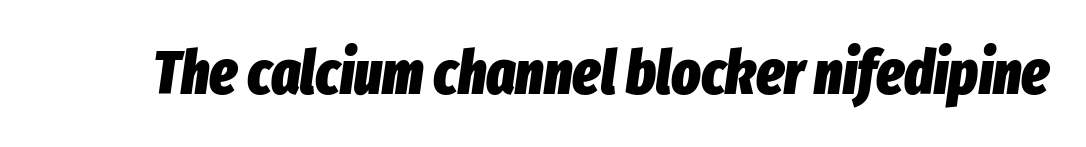
Q: Is the text bold? A: Yes.
Q: Is the text italic (slanted)? A: Yes, it leans right by about 8 degrees.
Q: Is the text underlined? A: No.
Q: Is the spacing between letters normal or unusually wide? A: Normal.
Q: Width (condensed, normal, or wide)? A: Condensed.
Q: Stroke contrast? A: Low.
Q: x-height? A: Medium.
Q: Monospaced? A: No.
